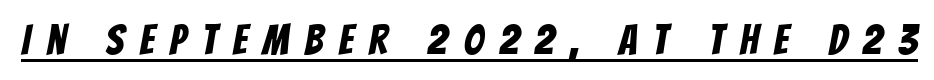
The rendering shows plain stroke endings on the letterforms — a sans-serif design. A rule runs beneath these lines of type. The letters advance in unequal steps, a hallmark of proportional type. The tracking jumps out immediately: characters are airy and widely separated.
